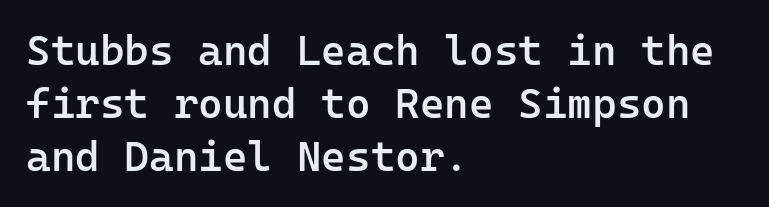
Looks like terminal output: every glyph gets an equal slot. Notice how descenders clear the ascenders below comfortably — that's standard leading. Only glyphs here, with clear space below each row. The letters carry no serifs — their stems end cleanly without finishing strokes. This rendering uses left alignment, leaving the right contour irregular. The lettering stays uniformly vertical, giving the passage a roman look.
